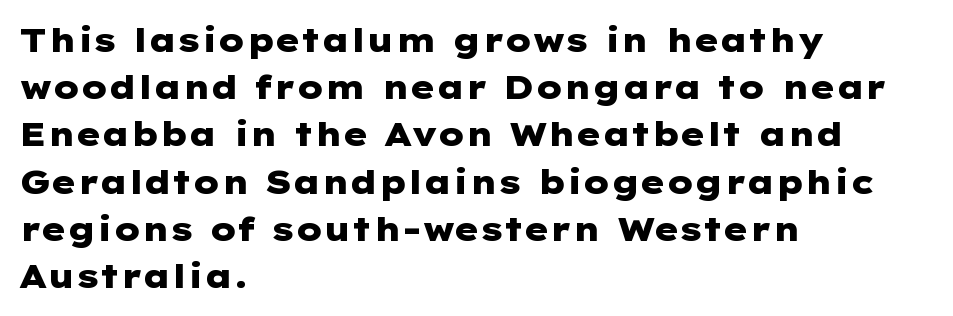
The image shows 33 px heavy, wide sans-serif type, upright; set left-aligned, normal line spacing (1.43x), normal letter spacing, not underlined; low stroke contrast and a medium x-height.
